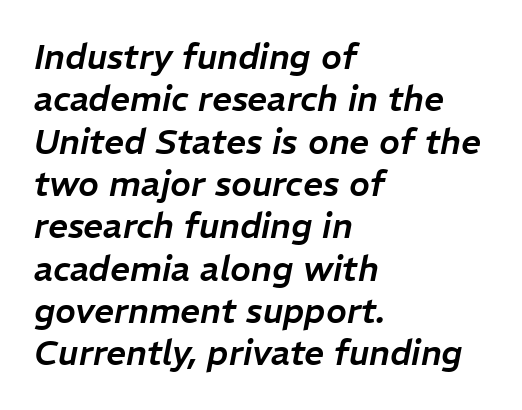
{"italic": "yes", "lean": "right", "slant_degrees": 11, "width": "normal", "stroke_contrast": "low", "x_height": "medium", "monospaced": "no", "underline": "no", "align": "left", "line_spacing_ratio": 1.21, "letter_spacing": "normal", "letter_spacing_em": 0.0, "glyph_px": 35}
